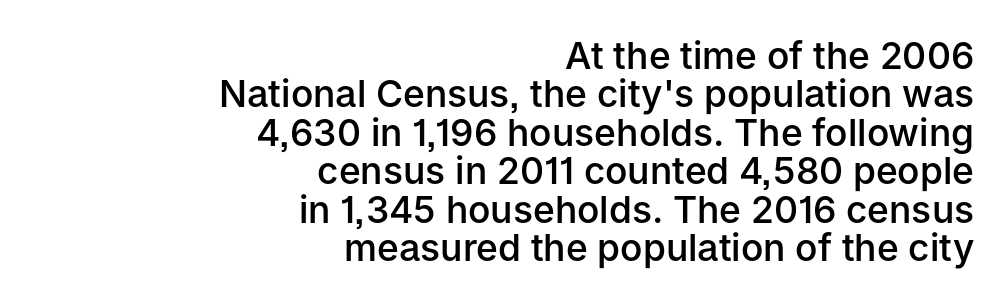
The image shows 37 px semibold sans-serif type, upright; set right-aligned, tight line spacing (1.04x), normal letter spacing, not underlined; low stroke contrast and a medium x-height.
